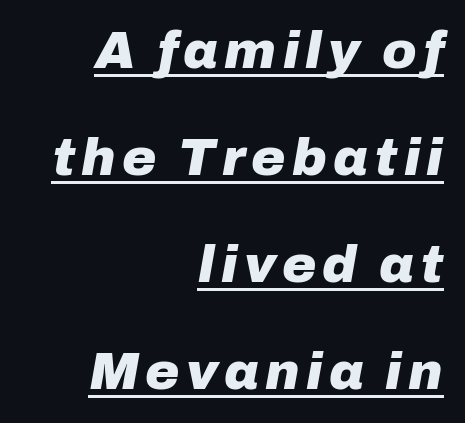
Q: Is the text bold? A: Yes.
Q: Is the text italic (slanted)? A: Yes, it leans right by about 10 degrees.
Q: Is the text underlined? A: Yes.
Q: How is the paragraph aligned? A: Right-aligned.
Q: Is the spacing between lines tight, normal or loose? A: Loose.
Q: Width (condensed, normal, or wide)? A: Normal.
Q: Stroke contrast? A: Low.
Q: x-height? A: Medium.
Q: Monospaced? A: No.
